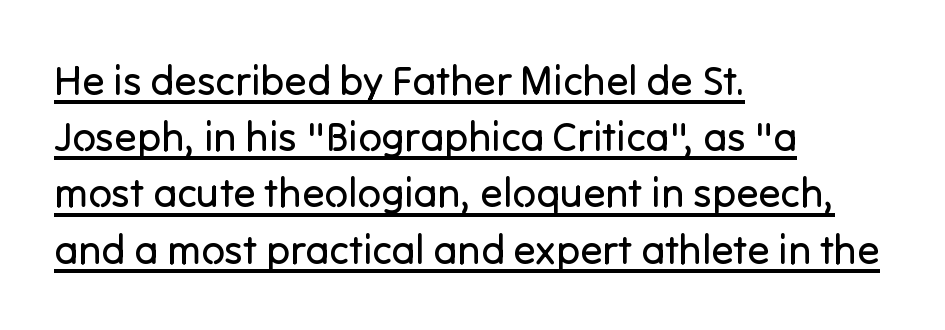
The image shows 41 px regular-weight sans-serif type, upright; set left-aligned, normal line spacing (1.37x), normal letter spacing, underlined; low stroke contrast and a medium x-height.
